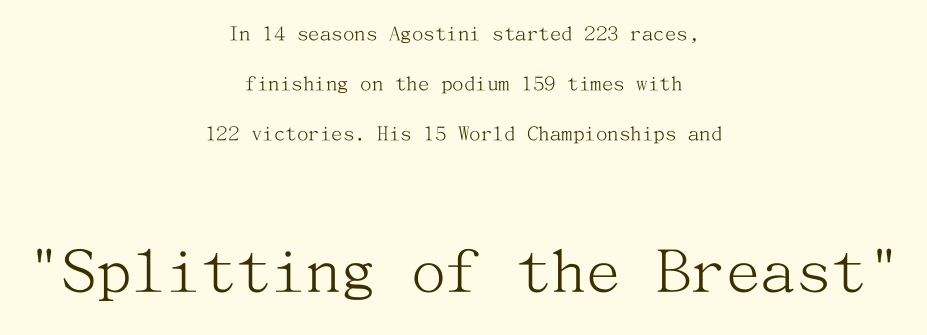
{"serif": "yes", "italic": "no", "bold": "no", "weight": "light", "width": "normal", "stroke_contrast": "medium", "x_height": "medium", "underline": "no", "align": "center", "line_spacing": "loose", "line_spacing_ratio": 2.17, "letter_spacing": "normal", "letter_spacing_em": 0.0, "larger_block": "second", "size_ratio": 3.04, "glyph_px": 70}
